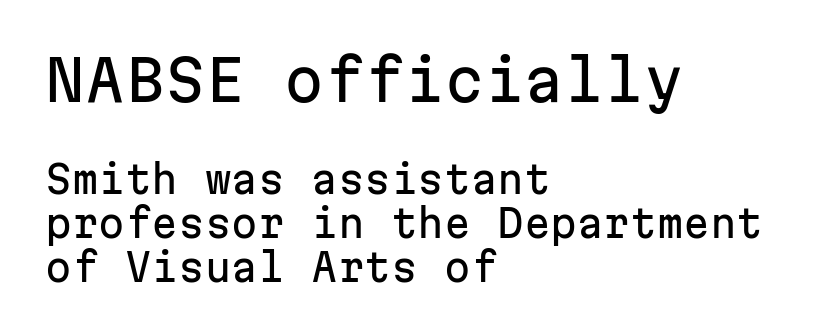
Q: Is the text italic (slanted)? A: No, it is upright.
Q: Is the typeface a serif or a sans-serif typeface? A: Sans-serif.
Q: Is the text underlined? A: No.
Q: How is the paragraph aligned? A: Left-aligned.
Q: Is the spacing between letters normal or unusually wide? A: Normal.
Q: Is the spacing between lines tight, normal or loose? A: Tight.
Q: Which block of text is set in a larger size, the first (top) or the second (bottom)? A: The first (top) one.
Q: Width (condensed, normal, or wide)? A: Normal.
Q: Stroke contrast? A: Low.
Q: x-height? A: Medium.
Q: Monospaced? A: Yes.
